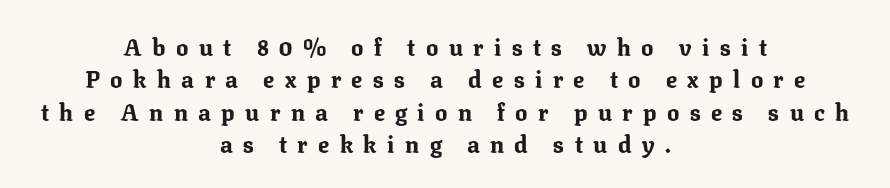
{"italic": "no", "bold": "yes", "underline": "no", "align": "center", "line_spacing": "normal", "line_spacing_ratio": 1.41, "letter_spacing": "wide", "letter_spacing_em": 0.45, "glyph_px": 23}
